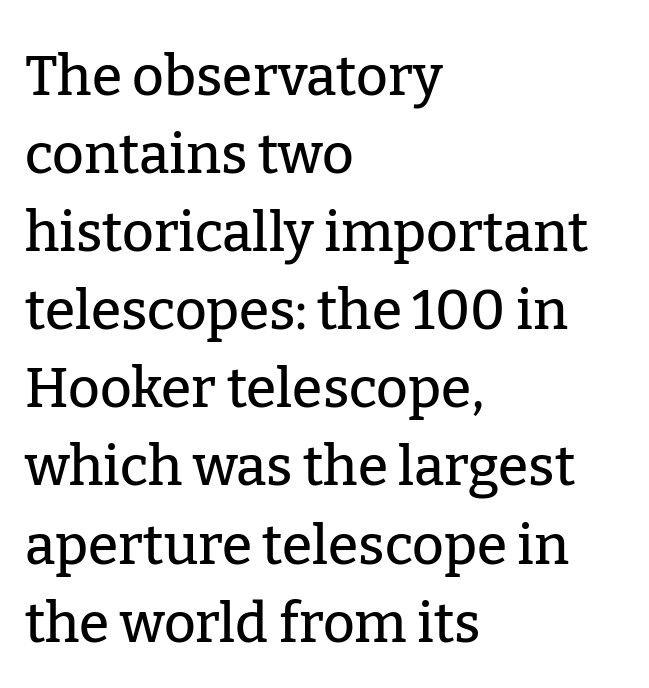
The image shows 55 px serif type, upright; set left-aligned, normal line spacing (1.42x), normal letter spacing, not underlined; low stroke contrast and a medium x-height.
